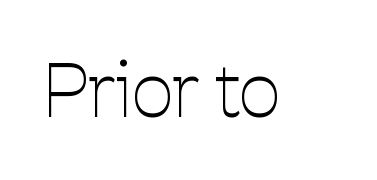
This is sans-serif lettering, the kind often seen on screens and signage. The lettering stays uniformly vertical, giving the passage a roman look. Character widths vary here, with narrow letters taking less room than wide ones. Spacing between characters is what you'd get straight out of the box. Just letters on the line, the space beneath them empty.
